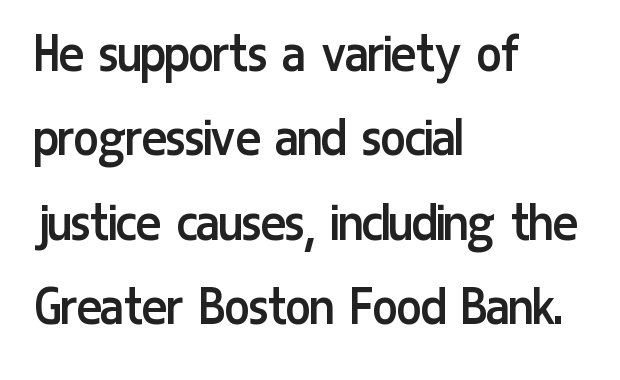
Does the type have serifs? No, each stem ends abruptly. The letters sit at their default tracking, neither squeezed nor spread. Spacing verdict: proportional, widths tailored to each character. Do the letters lean? They stand straight. Leading matches the norm, producing a regular column. Teacher's note: observe the even left margin — that is flush-left alignment.
